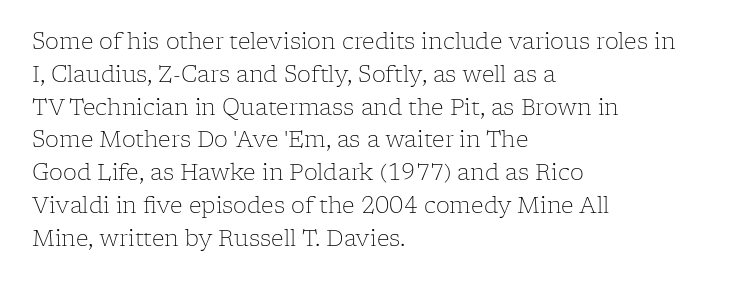
The image shows 22 px text type, upright; set left-aligned, normal line spacing (1.49x), normal letter spacing, not underlined.
